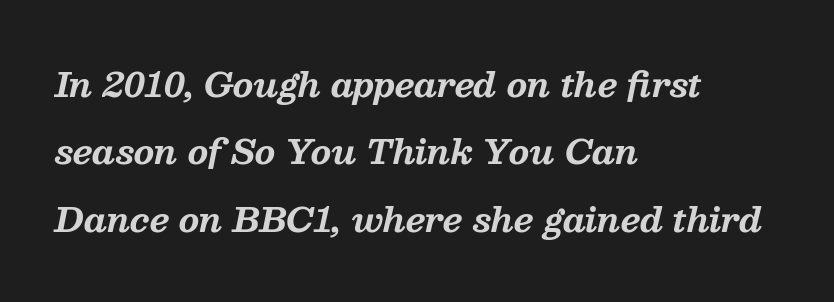
{"serif": "yes", "italic": "yes", "lean": "right", "slant_degrees": 13, "bold": "yes", "weight": "bold", "width": "normal", "stroke_contrast": "medium", "x_height": "medium", "monospaced": "no", "underline": "no", "align": "left", "line_spacing": "loose", "line_spacing_ratio": 2.04, "letter_spacing": "normal", "letter_spacing_em": 0.0, "glyph_px": 33}
